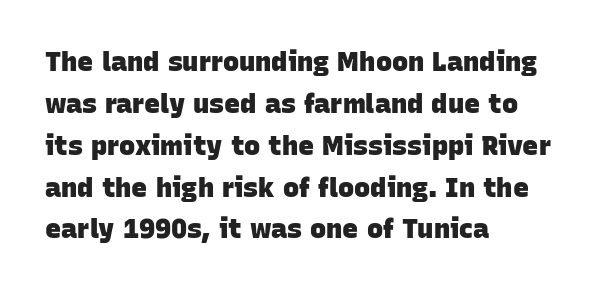
The image shows 27 px bold type; set left-aligned, normal line spacing (1.55x), normal letter spacing, not underlined.
